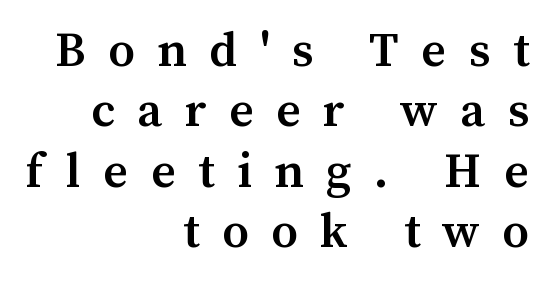
The image shows 48 px semibold serif type, upright; set right-aligned, normal line spacing (1.26x), unusually wide letter spacing (+0.47 em), not underlined; medium stroke contrast and a medium x-height.
